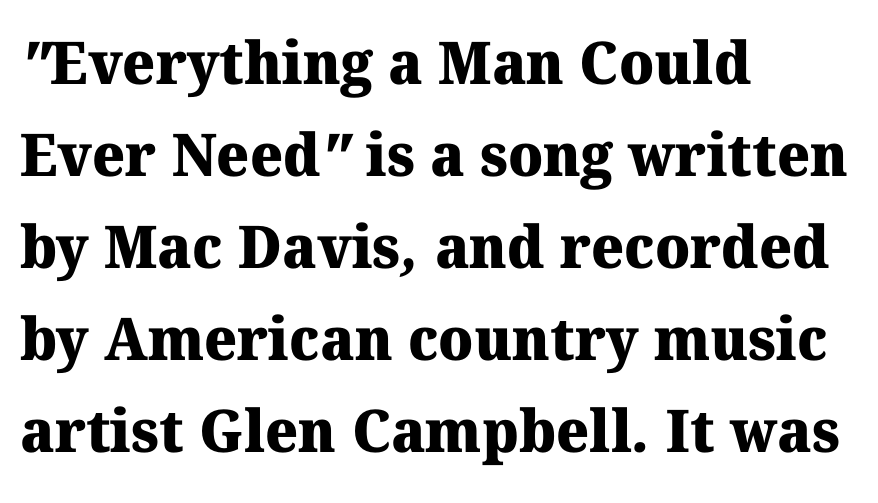
The image shows 59 px heavy serif type; set left-aligned, normal line spacing (1.56x), normal letter spacing, not underlined; medium stroke contrast and a medium x-height.
